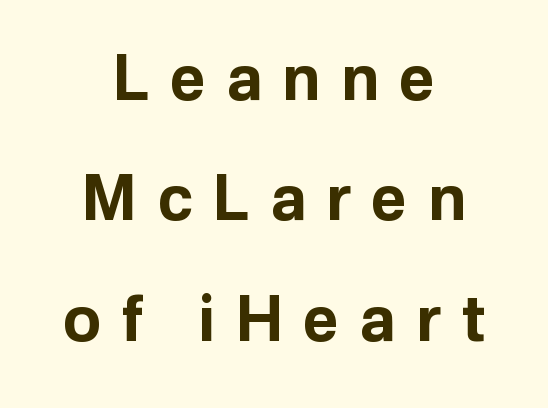
The image shows 62 px bold sans-serif type, upright; set centered, loose line spacing (1.94x), unusually wide letter spacing (+0.33 em), not underlined; low stroke contrast and a medium x-height.
